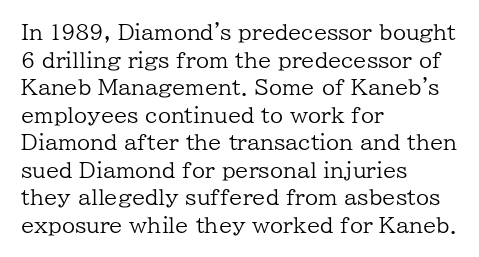
Q: Is the text bold? A: No.
Q: Is the text italic (slanted)? A: No, it is upright.
Q: Is the text underlined? A: No.
Q: How is the paragraph aligned? A: Left-aligned.
Q: Is the spacing between letters normal or unusually wide? A: Normal.
Q: Is the spacing between lines tight, normal or loose? A: Normal.
